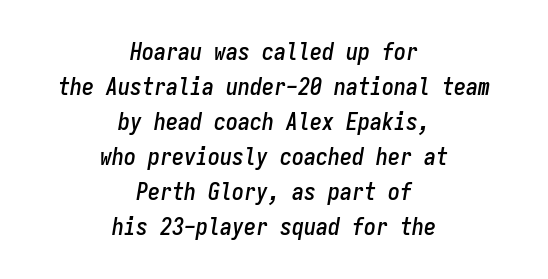
Q: Is the text italic (slanted)? A: Yes, it leans right by about 9 degrees.
Q: Is the text underlined? A: No.
Q: How is the paragraph aligned? A: Centered.
Q: Is the spacing between letters normal or unusually wide? A: Normal.
Q: Is the spacing between lines tight, normal or loose? A: Normal.
